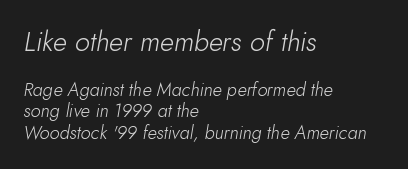
Q: Is the text bold? A: No.
Q: Is the text italic (slanted)? A: Yes, it leans right by about 10 degrees.
Q: Is the text underlined? A: No.
Q: How is the paragraph aligned? A: Left-aligned.
Q: Is the spacing between letters normal or unusually wide? A: Normal.
Q: Which block of text is set in a larger size, the first (top) or the second (bottom)? A: The first (top) one.
